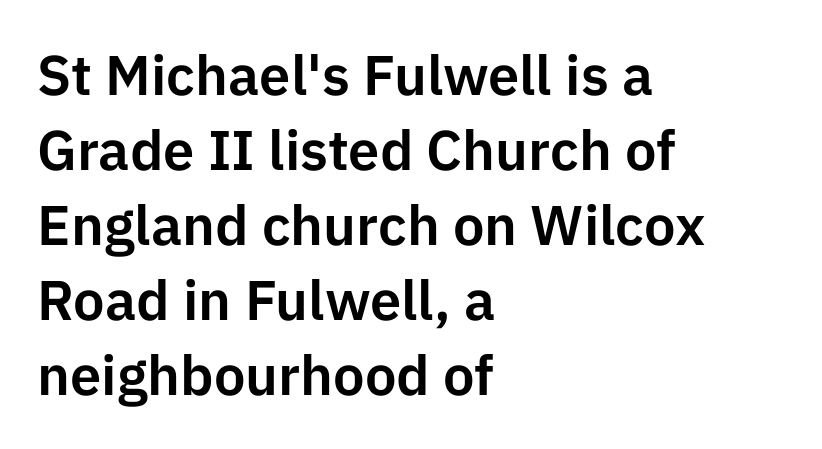
{"serif": "no", "italic": "no", "width": "normal", "stroke_contrast": "low", "x_height": "medium", "monospaced": "no", "underline": "no", "align": "left", "line_spacing": "normal", "line_spacing_ratio": 1.34, "letter_spacing": "normal", "letter_spacing_em": 0.0, "glyph_px": 56}
